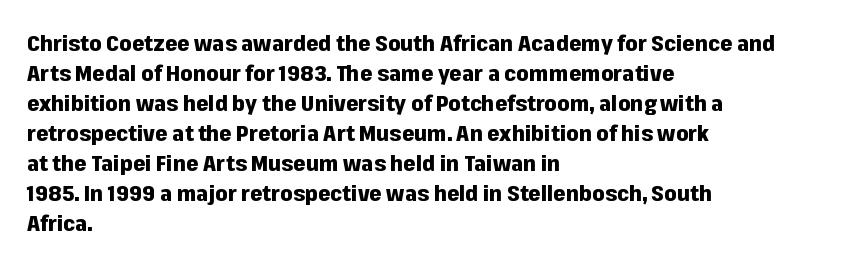
Q: Is the text bold? A: Yes.
Q: Is the text italic (slanted)? A: No, it is upright.
Q: Is the text underlined? A: No.
Q: How is the paragraph aligned? A: Left-aligned.
Q: Is the spacing between letters normal or unusually wide? A: Normal.
Q: Is the spacing between lines tight, normal or loose? A: Normal.
